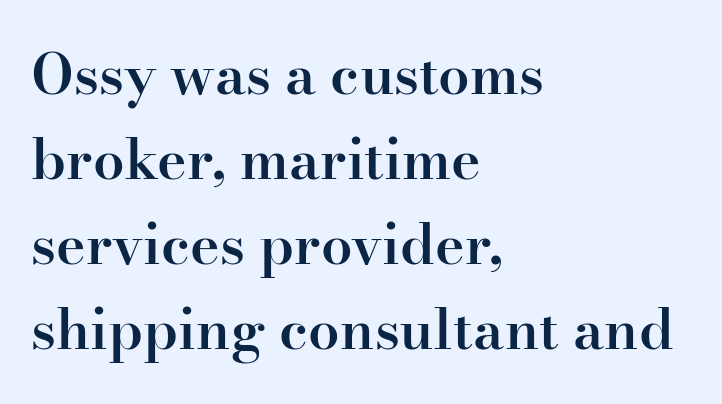
The image shows 56 px semibold serif type, upright; set left-aligned, normal line spacing (1.52x), normal letter spacing, not underlined; high stroke contrast and a small x-height.
